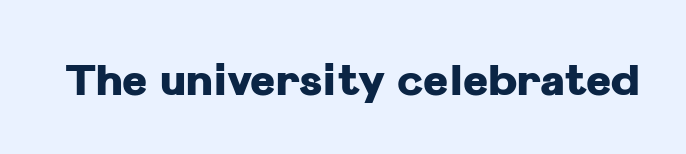
Q: Is the text bold? A: Yes.
Q: Is the text italic (slanted)? A: No, it is upright.
Q: Is the typeface a serif or a sans-serif typeface? A: Sans-serif.
Q: Is the text underlined? A: No.
Q: Is the spacing between letters normal or unusually wide? A: Normal.
Q: Width (condensed, normal, or wide)? A: Normal.
Q: Stroke contrast? A: Low.
Q: x-height? A: Medium.
Q: Monospaced? A: No.
